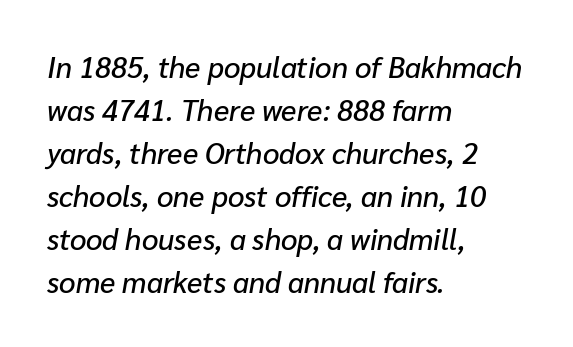
The image shows 29 px text type, italic (leaning right); set left-aligned, normal line spacing (1.48x), normal letter spacing, not underlined; low stroke contrast and a medium x-height.
